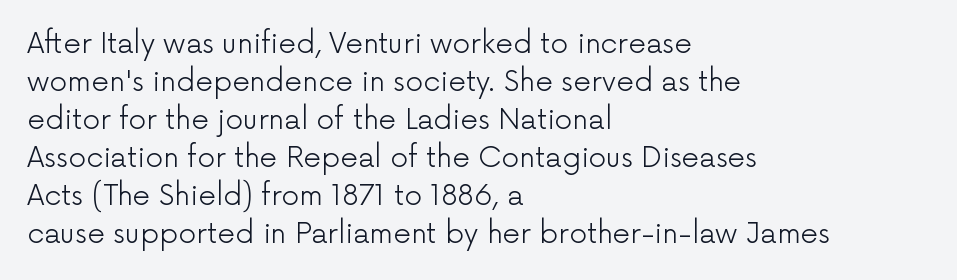
Q: Is the text bold? A: No.
Q: Is the text italic (slanted)? A: No, it is upright.
Q: Is the typeface a serif or a sans-serif typeface? A: Sans-serif.
Q: Is the text underlined? A: No.
Q: How is the paragraph aligned? A: Left-aligned.
Q: Is the spacing between letters normal or unusually wide? A: Normal.
Q: Is the spacing between lines tight, normal or loose? A: Normal.
Q: Width (condensed, normal, or wide)? A: Normal.
Q: Stroke contrast? A: Low.
Q: x-height? A: Medium.
Q: Monospaced? A: No.
